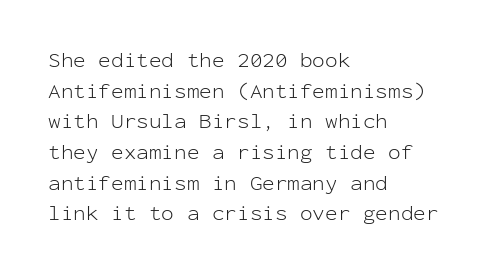
The strip under each line holds only bare page. The lines in this sample share a left origin and differ only in where they stop. The block of text has a typical density, with ordinary space between rows. A typesetter would call this zero additional tracking. Each stroke keeps to a modest, everyday thickness or less. Style check: upright.
